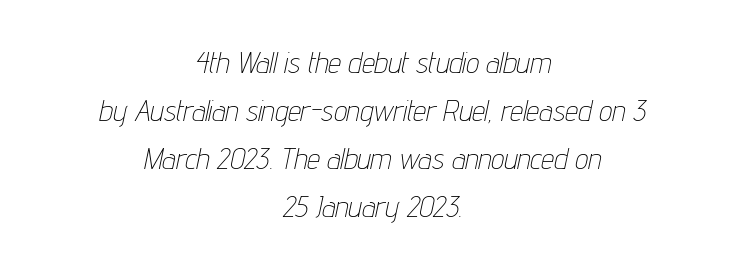
Normally led — the rows are evenly, conventionally spaced. The cut favours lightness, reaching ordinary text weight at its darkest. These lines are centered, leaving both edges ragged. Character widths vary here, with narrow letters taking less room than wide ones. How are the letters spaced? Ordinarily, with no added tracking.
